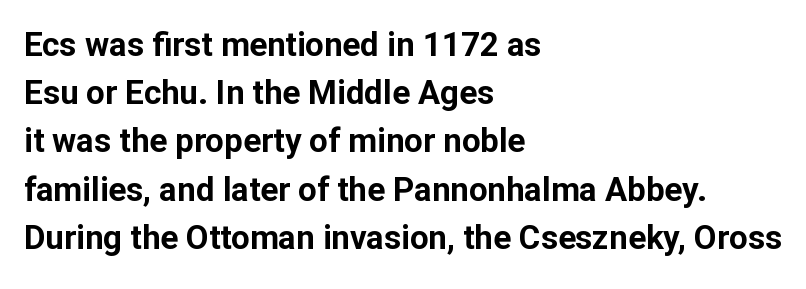
Q: Is the text bold? A: Yes.
Q: Is the text italic (slanted)? A: No, it is upright.
Q: Is the typeface a serif or a sans-serif typeface? A: Sans-serif.
Q: Is the text underlined? A: No.
Q: How is the paragraph aligned? A: Left-aligned.
Q: Is the spacing between letters normal or unusually wide? A: Normal.
Q: Is the spacing between lines tight, normal or loose? A: Normal.
Q: Width (condensed, normal, or wide)? A: Normal.
Q: Stroke contrast? A: Low.
Q: x-height? A: Medium.
Q: Monospaced? A: No.
